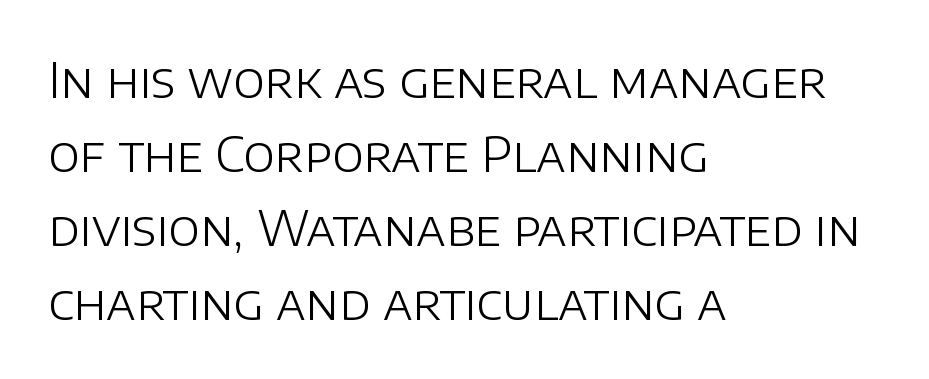
Q: Is the text bold? A: No.
Q: Is the text italic (slanted)? A: No, it is upright.
Q: Is the typeface a serif or a sans-serif typeface? A: Sans-serif.
Q: Is the text underlined? A: No.
Q: How is the paragraph aligned? A: Left-aligned.
Q: Is the spacing between letters normal or unusually wide? A: Normal.
Q: Is the spacing between lines tight, normal or loose? A: Normal.
Q: Width (condensed, normal, or wide)? A: Normal.
Q: Stroke contrast? A: Low.
Q: x-height? A: Large.
Q: Monospaced? A: No.
